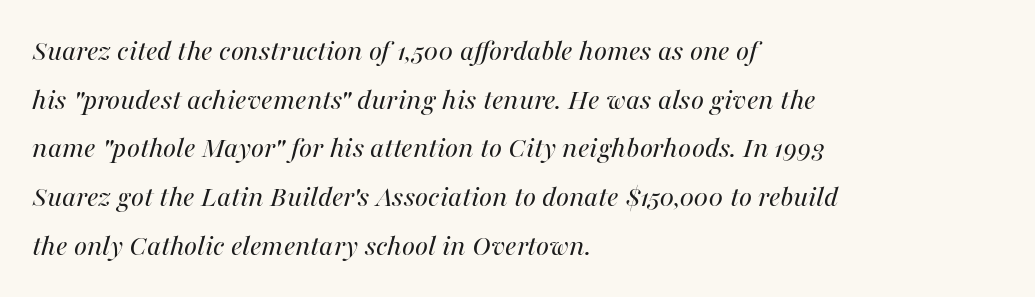
{"italic": "yes", "lean": "right", "slant_degrees": 16, "bold": "no", "weight": "regular", "width": "normal", "stroke_contrast": "medium", "x_height": "medium", "monospaced": "no", "underline": "no", "align": "left", "line_spacing": "normal", "line_spacing_ratio": 1.57, "letter_spacing": "normal", "letter_spacing_em": 0.0, "glyph_px": 31}
